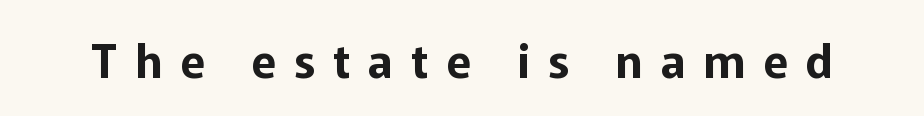
This sample uses expanded letter spacing, leaving extra air between glyphs. The typeface chosen for these lines omits serifs. Honestly, there is no underline to notice here at all. Notice how the stems are strictly vertical — no italics here. The rendering uses natural spacing where letterforms have individual widths.
